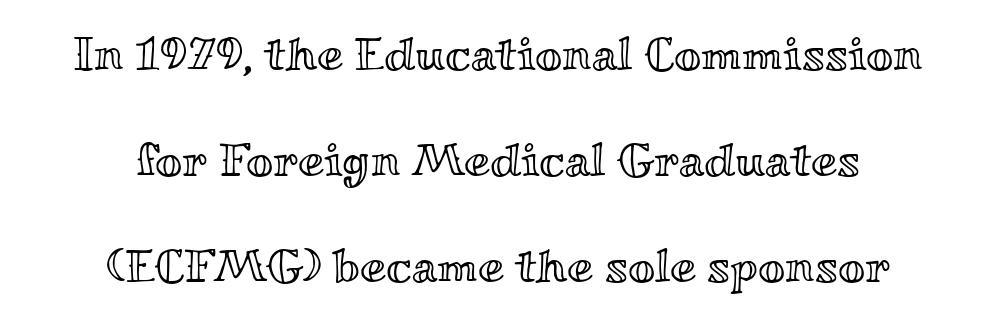
A student would call this center alignment; a typographer would say set centered. You could not count columns in this text — the font is proportionally spaced. You can tell it's not italic because the verticals are truly vertical. The glyphs are unaccompanied by any horizontal stroke below them. Does extra space separate the letters? No, they use regular spacing.
